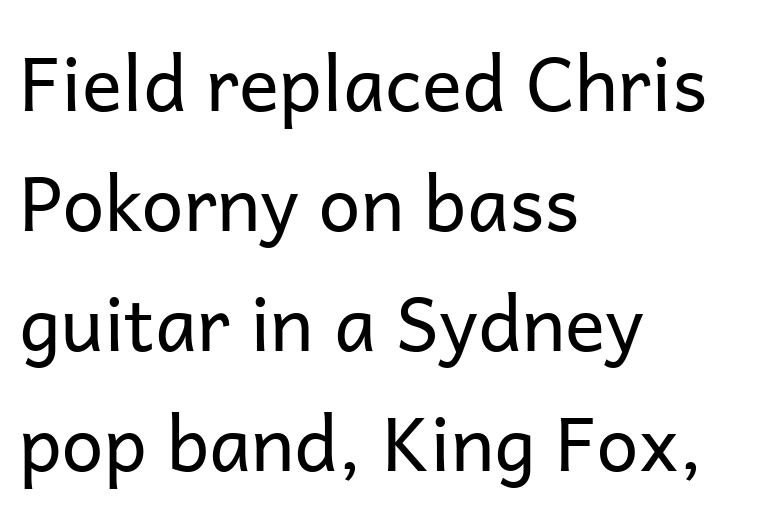
The image shows 75 px regular-weight sans-serif type, upright; set left-aligned, normal line spacing (1.6x), normal letter spacing, not underlined; low stroke contrast and a medium x-height.
